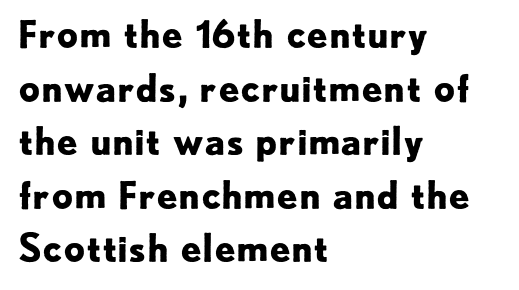
The image shows 38 px bold sans-serif type, upright; set left-aligned, normal line spacing (1.41x), normal letter spacing, not underlined; low stroke contrast and a small x-height.
